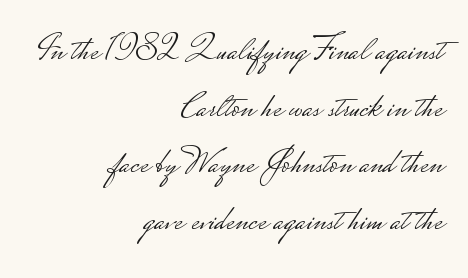
The image shows 36 px light, wide sans-serif type; set right-aligned, normal line spacing (1.57x), normal letter spacing, not underlined; low stroke contrast.
